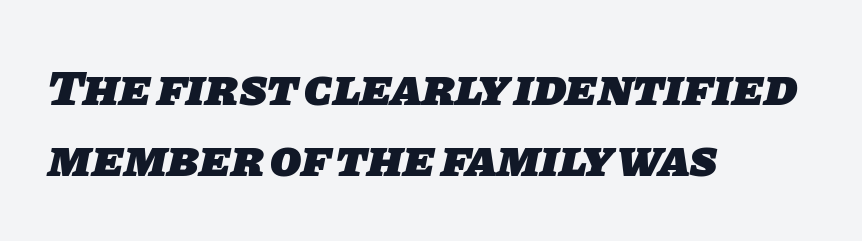
The image shows 51 px heavy type; set left-aligned, normal line spacing (1.4x), normal letter spacing, not underlined; low stroke contrast and a large x-height.
